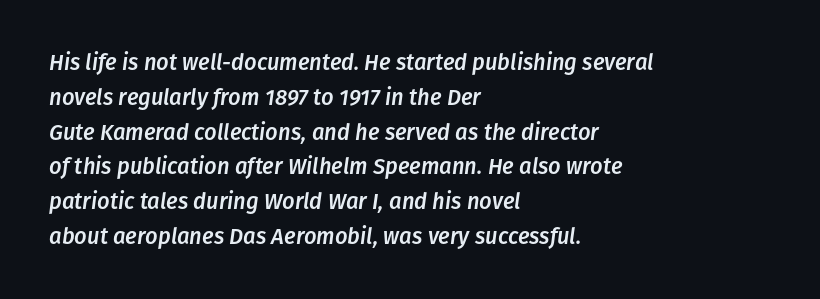
{"italic": "yes", "lean": "right", "slant_degrees": 8, "underline": "no", "align": "left", "line_spacing": "normal", "line_spacing_ratio": 1.58, "letter_spacing": "normal", "letter_spacing_em": 0.0, "glyph_px": 22}
